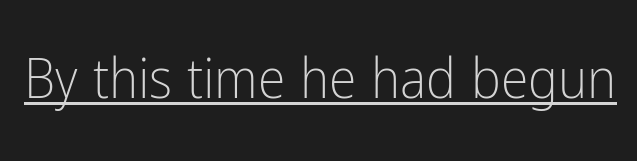
Each word holds together tightly as a unit, with standard inter-letter gaps. The letters look calm and open, with moderate or lighter stems. Tall strokes in this sample are plumb rather than angled. Spacing verdict: proportional, widths tailored to each character. Emphasis is given by a line drawn under the lettering. This sample uses a sans-serif face.
